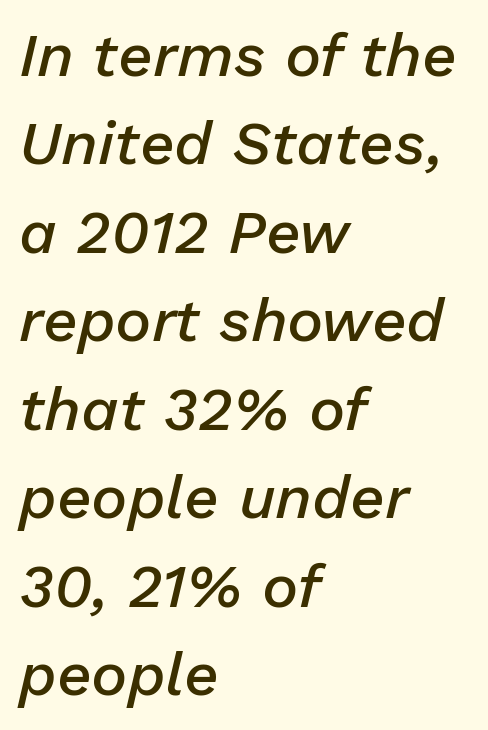
Q: Is the text bold? A: Semi-bold.
Q: Is the text italic (slanted)? A: Yes, it leans right by about 13 degrees.
Q: Is the text underlined? A: No.
Q: How is the paragraph aligned? A: Left-aligned.
Q: Is the spacing between letters normal or unusually wide? A: Normal.
Q: Is the spacing between lines tight, normal or loose? A: Normal.
Q: Width (condensed, normal, or wide)? A: Normal.
Q: Stroke contrast? A: Low.
Q: x-height? A: Medium.
Q: Monospaced? A: No.
